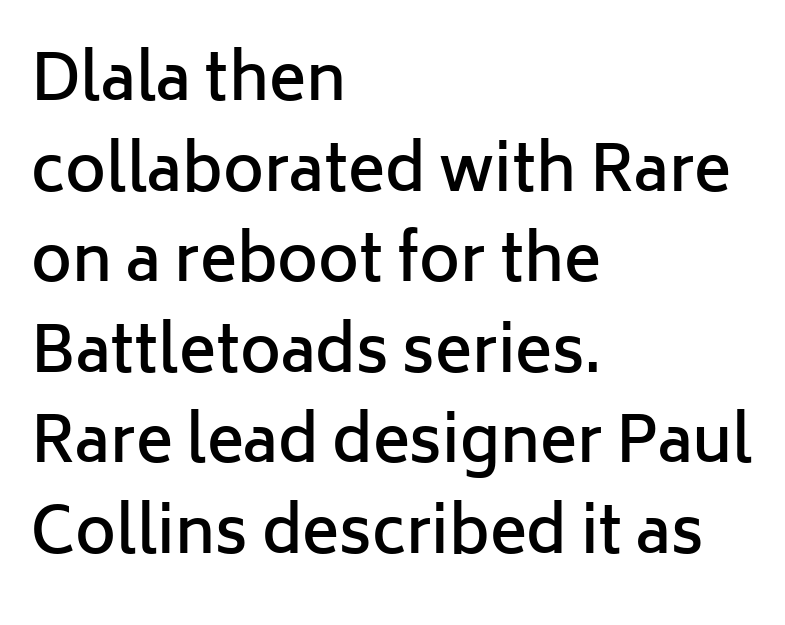
{"serif": "no", "italic": "no", "bold": "semi", "weight": "semibold", "width": "normal", "stroke_contrast": "low", "x_height": "medium", "monospaced": "no", "underline": "no", "align": "left", "line_spacing": "normal", "line_spacing_ratio": 1.46, "letter_spacing": "normal", "letter_spacing_em": 0.0, "glyph_px": 62}
